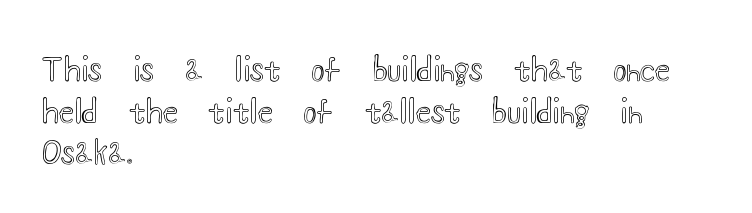
No word sits above an underline. Upright lettering throughout. You could not count columns in this text — the font is proportionally spaced. Honestly, the letter spacing is just normal — you wouldn't notice it. This rendering uses left alignment, leaving the right contour irregular.
